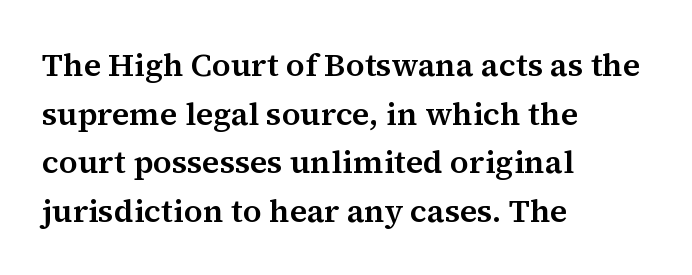
{"serif": "yes", "italic": "no", "width": "normal", "stroke_contrast": "medium", "x_height": "medium", "monospaced": "no", "underline": "no", "align": "left", "line_spacing": "normal", "line_spacing_ratio": 1.52, "letter_spacing": "normal", "letter_spacing_em": 0.0, "glyph_px": 32}
